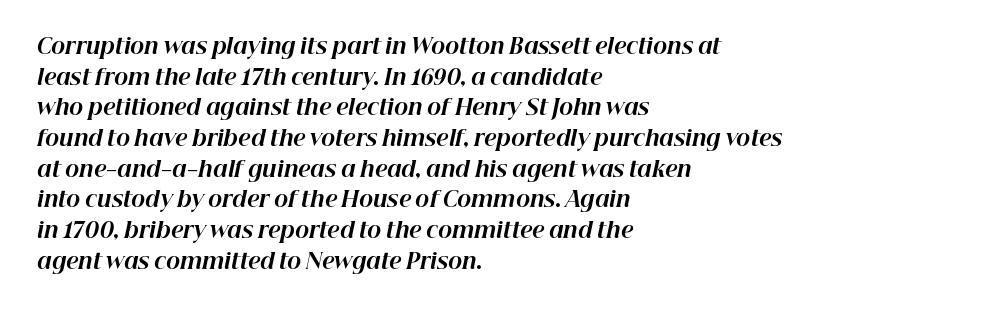
Line starts are locked; line ends wander. Caption: standard tracking, unaltered. Each glyph is drawn with heavy, bold strokes. Rendered with sloped, italic letterforms. These lines sit exactly where default settings would place them. Check the space under the baseline: it is left empty.
